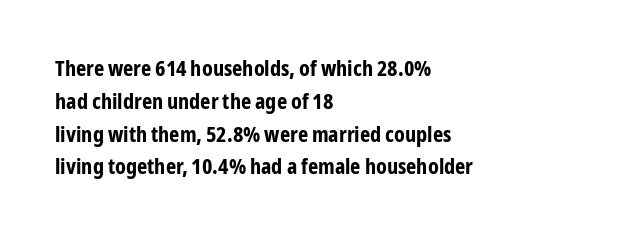
Q: Is the text bold? A: Yes.
Q: Is the text italic (slanted)? A: No, it is upright.
Q: Is the text underlined? A: No.
Q: How is the paragraph aligned? A: Left-aligned.
Q: Is the spacing between letters normal or unusually wide? A: Normal.
Q: Is the spacing between lines tight, normal or loose? A: Normal.
